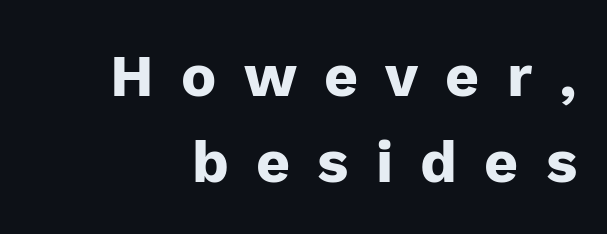
The designer went with a sans here, leaving each stem footless. These lines were composed using upright roman letters. The letters are bold, with thick, heavy strokes. Only glyphs here, with clear space below each row.
